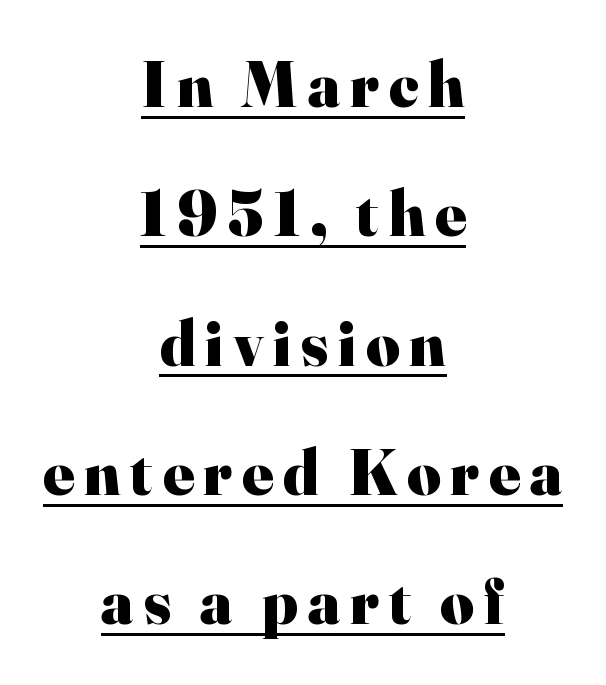
The image shows 65 px heavy serif type, upright; set centered, loose line spacing (1.99x), underlined; high stroke contrast and a small x-height.
